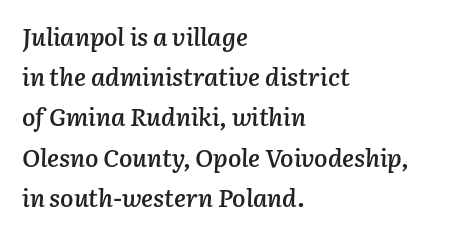
{"italic": "yes", "lean": "right", "slant_degrees": 3, "bold": "semi", "underline": "no", "align": "left", "line_spacing": "normal", "line_spacing_ratio": 1.61, "letter_spacing": "normal", "letter_spacing_em": 0.0, "glyph_px": 25}
